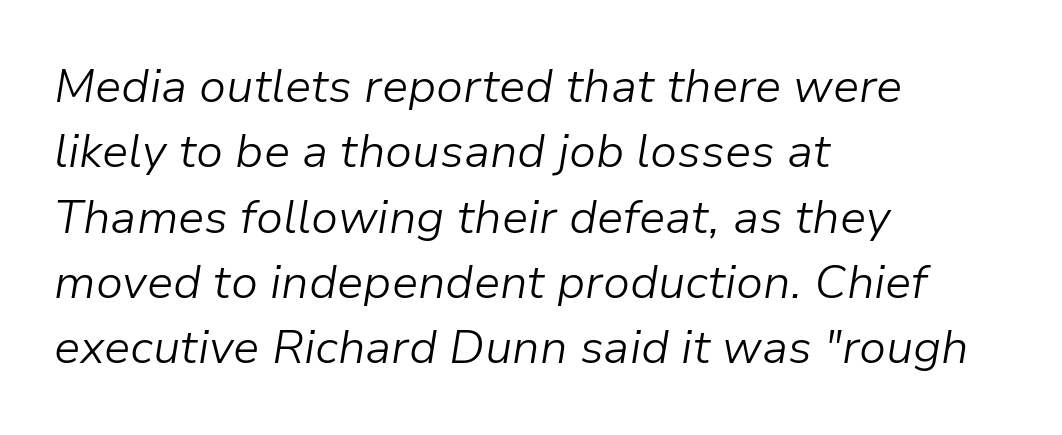
{"italic": "yes", "lean": "right", "slant_degrees": 9, "bold": "no", "weight": "light", "width": "normal", "stroke_contrast": "low", "x_height": "medium", "monospaced": "no", "underline": "no", "align": "left", "line_spacing": "normal", "line_spacing_ratio": 1.39, "letter_spacing": "normal", "letter_spacing_em": 0.0, "glyph_px": 47}
